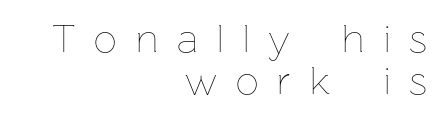
{"italic": "no", "bold": "no", "weight": "thin", "width": "normal", "stroke_contrast": "low", "x_height": "medium", "monospaced": "no", "underline": "no", "align": "right", "line_spacing": "tight", "line_spacing_ratio": 1.06, "letter_spacing": "wide", "letter_spacing_em": 0.48, "glyph_px": 40}
